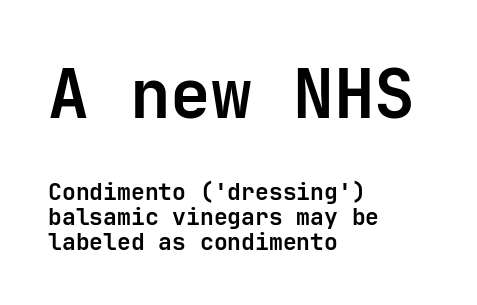
Q: Is the text bold? A: Yes.
Q: Is the text italic (slanted)? A: No, it is upright.
Q: Is the typeface a serif or a sans-serif typeface? A: Sans-serif.
Q: Is the text underlined? A: No.
Q: How is the paragraph aligned? A: Left-aligned.
Q: Is the spacing between letters normal or unusually wide? A: Normal.
Q: Is the spacing between lines tight, normal or loose? A: Tight.
Q: Which block of text is set in a larger size, the first (top) or the second (bottom)? A: The first (top) one.
Q: Width (condensed, normal, or wide)? A: Normal.
Q: Stroke contrast? A: Low.
Q: x-height? A: Medium.
Q: Monospaced? A: Yes.
